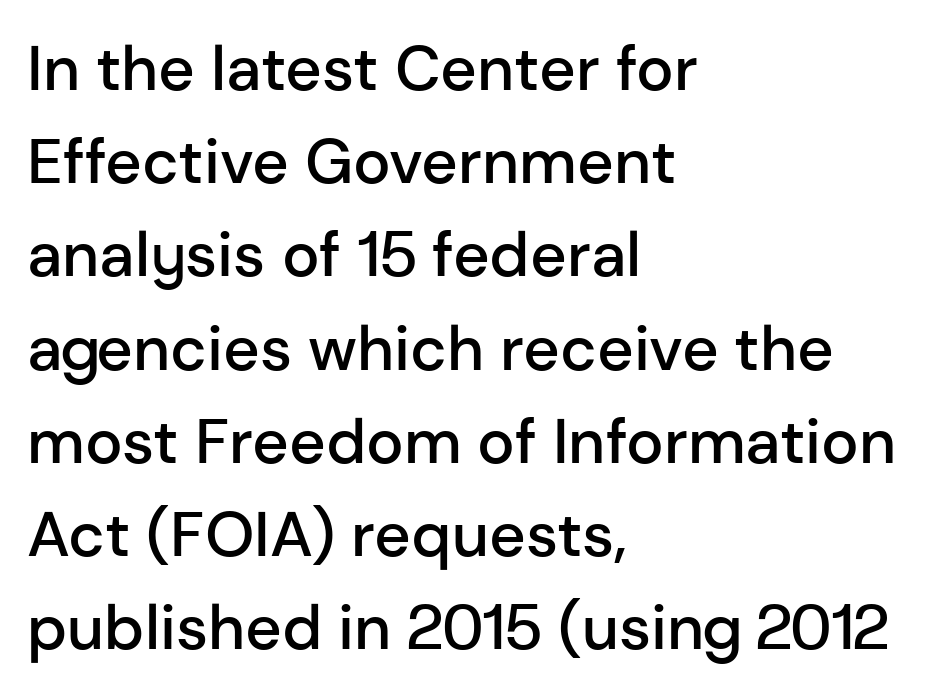
The image shows 63 px semibold sans-serif type, upright; set left-aligned, normal line spacing (1.48x), normal letter spacing, not underlined; low stroke contrast and a medium x-height.
